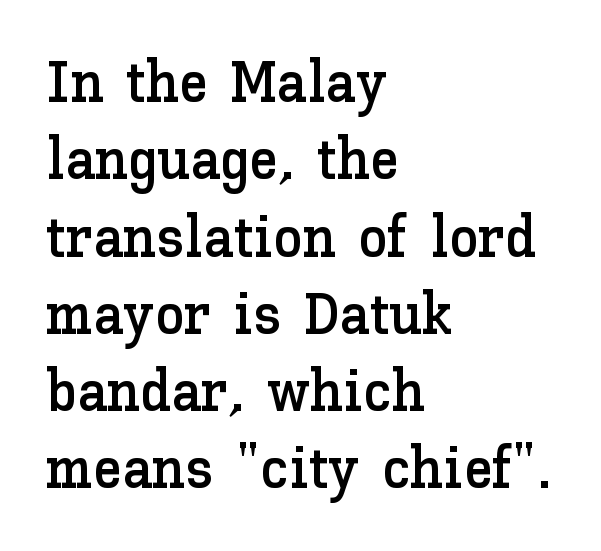
The image shows 59 px text type, upright; set left-aligned, normal line spacing (1.31x), normal letter spacing, not underlined; low stroke contrast and a medium x-height.
